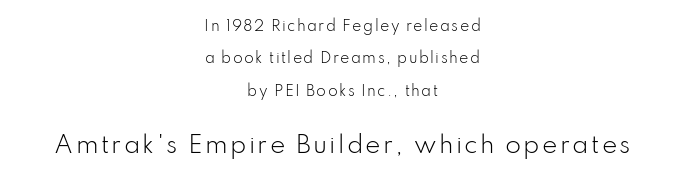
Underlining? Definitely not there. Each new line begins a long way beneath the previous one. In this sample the second text group is rendered at the bigger scale. The letters stand upright; this is a roman face. Leftover space on each line is divided equally before and after the words.
